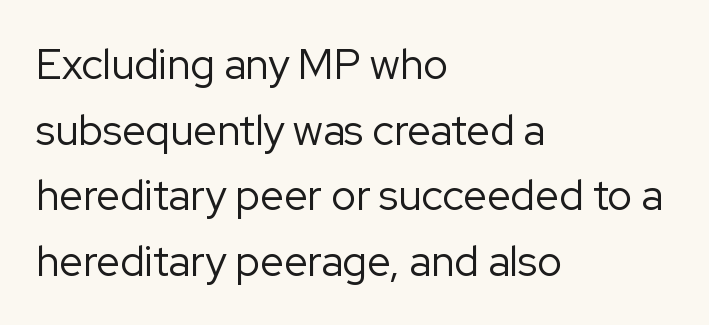
Q: Is the text bold? A: No.
Q: Is the text italic (slanted)? A: No, it is upright.
Q: Is the typeface a serif or a sans-serif typeface? A: Sans-serif.
Q: Is the text underlined? A: No.
Q: How is the paragraph aligned? A: Left-aligned.
Q: Is the spacing between letters normal or unusually wide? A: Normal.
Q: Is the spacing between lines tight, normal or loose? A: Normal.
Q: Width (condensed, normal, or wide)? A: Normal.
Q: Stroke contrast? A: Low.
Q: x-height? A: Medium.
Q: Monospaced? A: No.
